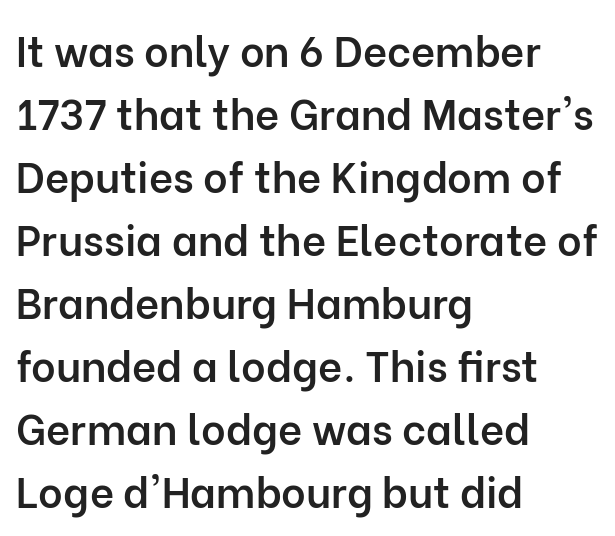
{"serif": "no", "italic": "no", "bold": "semi", "weight": "semibold", "width": "normal", "stroke_contrast": "low", "x_height": "medium", "monospaced": "no", "underline": "no", "align": "left", "line_spacing": "normal", "line_spacing_ratio": 1.5, "letter_spacing": "normal", "letter_spacing_em": 0.0, "glyph_px": 42}
